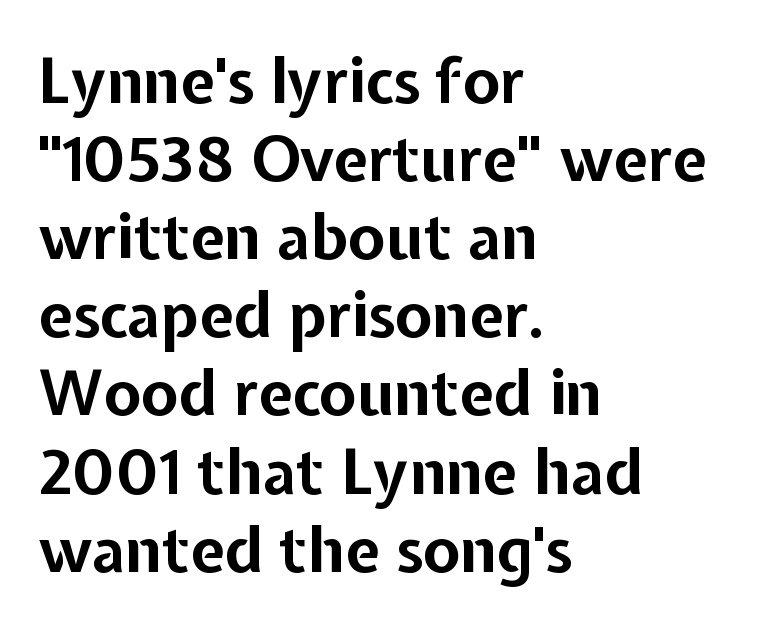
The image shows 62 px bold sans-serif type, upright; set left-aligned, normal line spacing (1.26x), normal letter spacing, not underlined; low stroke contrast and a medium x-height.
